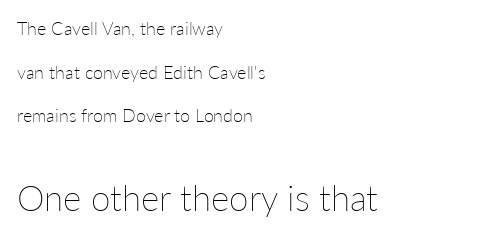
The image shows 35 px thin type, upright; set left-aligned, loose line spacing (2.42x), normal letter spacing, not underlined; the second (bottom) block is 1.94x larger; low stroke contrast and a medium x-height.
